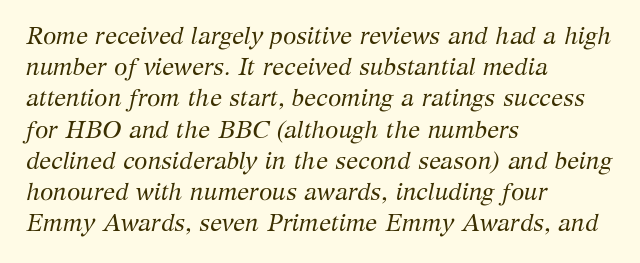
{"italic": "yes", "lean": "right", "slant_degrees": 12, "bold": "no", "underline": "no", "align": "left", "line_spacing": "normal", "line_spacing_ratio": 1.3, "letter_spacing": "normal", "letter_spacing_em": 0.0, "glyph_px": 24}
